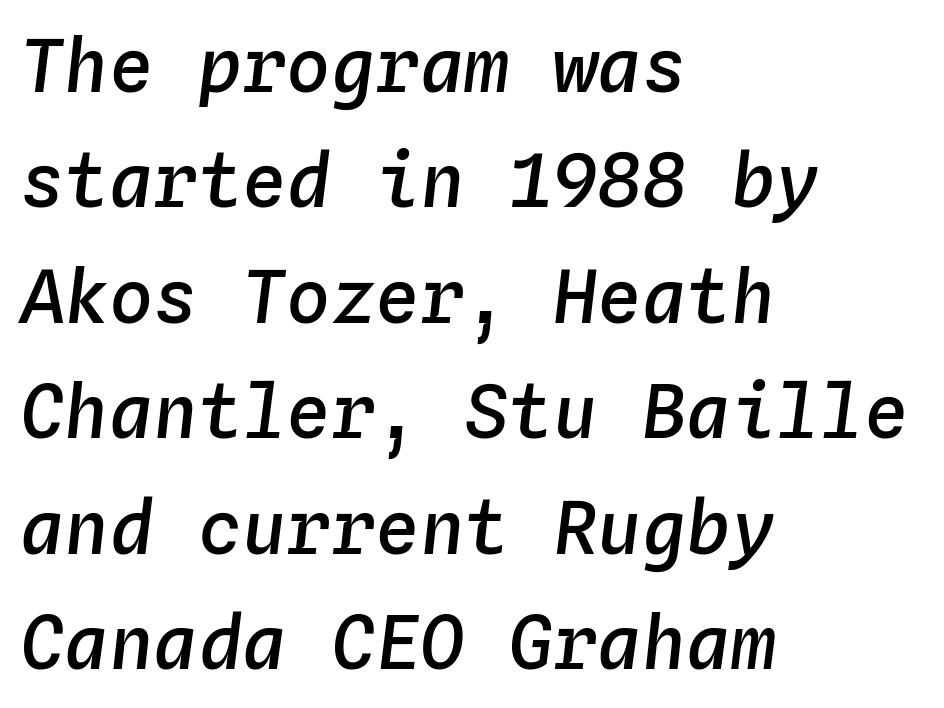
The image shows 74 px semibold type, italic (leaning right), monospaced; set left-aligned, normal line spacing (1.56x), normal letter spacing, not underlined; low stroke contrast and a medium x-height.
